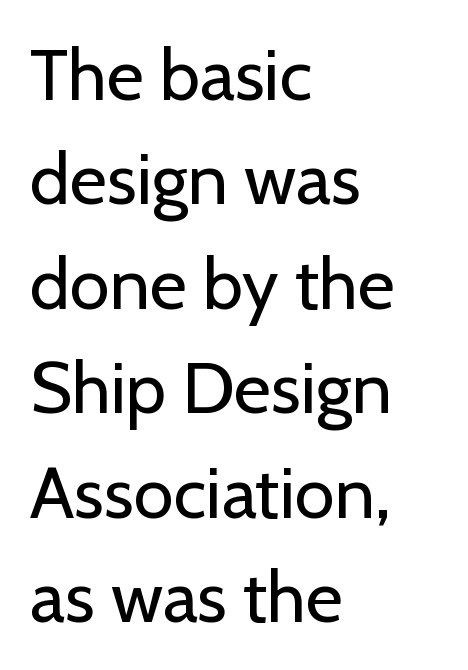
The image shows 72 px regular-weight sans-serif type, upright; set left-aligned, normal line spacing (1.45x), normal letter spacing, not underlined; low stroke contrast and a medium x-height.
